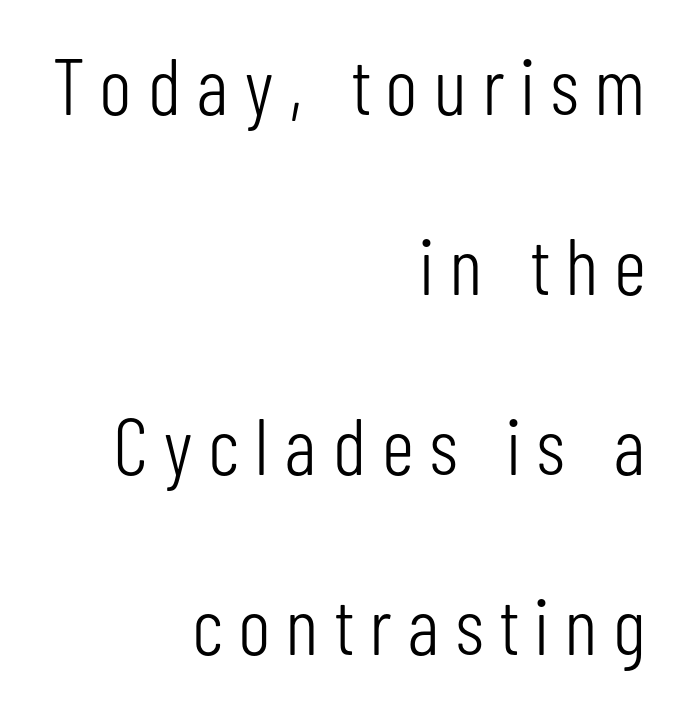
Q: Is the text bold? A: No.
Q: Is the text italic (slanted)? A: No, it is upright.
Q: Is the typeface a serif or a sans-serif typeface? A: Sans-serif.
Q: Is the text underlined? A: No.
Q: How is the paragraph aligned? A: Right-aligned.
Q: Is the spacing between letters normal or unusually wide? A: Unusually wide.
Q: Is the spacing between lines tight, normal or loose? A: Loose.
Q: Width (condensed, normal, or wide)? A: Condensed.
Q: Stroke contrast? A: Low.
Q: x-height? A: Medium.
Q: Monospaced? A: No.
